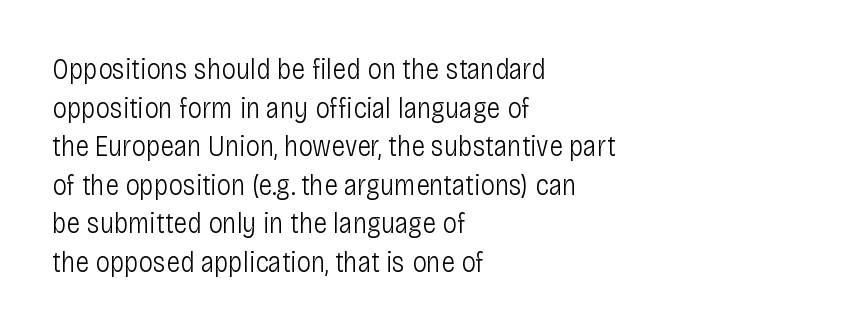
Q: Is the text bold? A: No.
Q: Is the text italic (slanted)? A: No, it is upright.
Q: Is the typeface a serif or a sans-serif typeface? A: Sans-serif.
Q: Is the text underlined? A: No.
Q: How is the paragraph aligned? A: Left-aligned.
Q: Is the spacing between letters normal or unusually wide? A: Normal.
Q: Is the spacing between lines tight, normal or loose? A: Normal.
Q: Width (condensed, normal, or wide)? A: Condensed.
Q: Stroke contrast? A: Low.
Q: x-height? A: Large.
Q: Monospaced? A: No.
